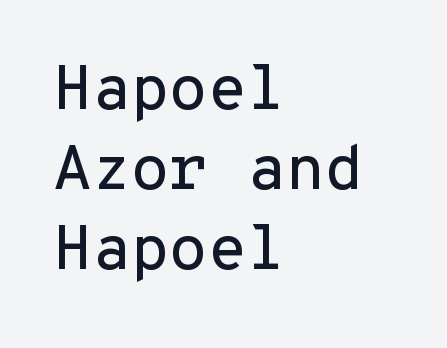
The image shows 63 px sans-serif type, upright, monospaced; set left-aligned, normal line spacing (1.27x), normal letter spacing, not underlined; low stroke contrast and a medium x-height.
